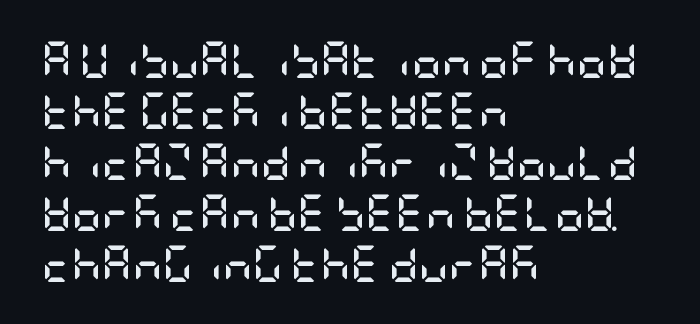
{"serif": "no", "italic": "no", "bold": "yes", "weight": "semibold", "width": "condensed", "stroke_contrast": "low", "x_height": "large", "underline": "no", "align": "left", "line_spacing": "normal", "line_spacing_ratio": 1.38, "letter_spacing": "normal", "letter_spacing_em": 0.0, "glyph_px": 37}
